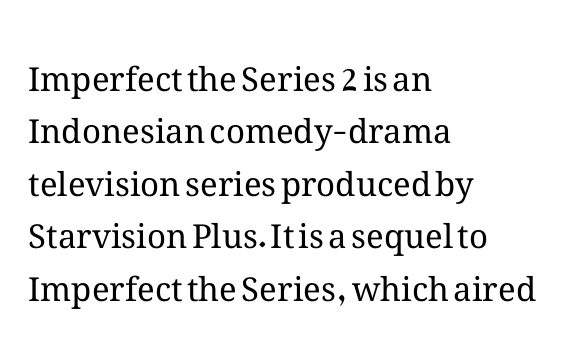
The image shows 33 px regular-weight type, upright; set left-aligned, normal line spacing (1.59x), normal letter spacing, not underlined; medium stroke contrast and a medium x-height.
